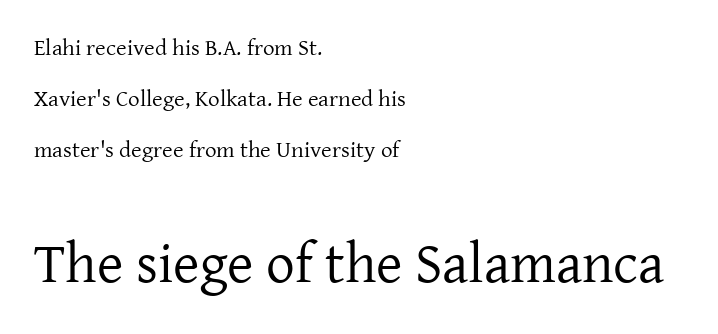
The image shows 57 px regular-weight serif type, upright; set left-aligned, loose line spacing (2.21x), normal letter spacing, not underlined; the second (bottom) block is 2.48x larger; low stroke contrast and a medium x-height.
